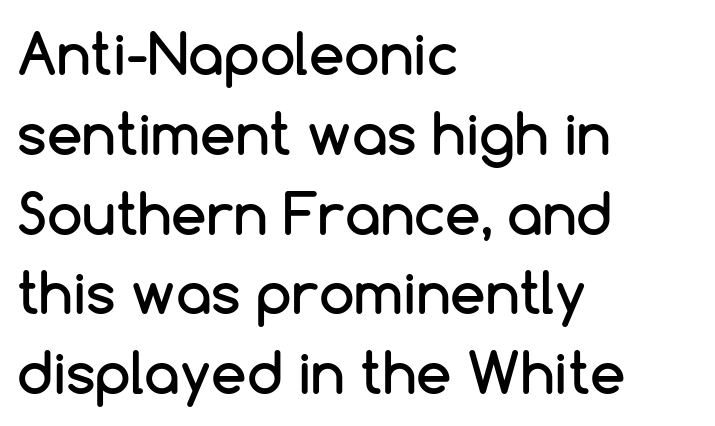
Short note: letters normally spaced. The face used here is a sans, in the tradition of grotesques and geometrics. Summary of vertical rhythm: regular, with standard interline spacing. Does the copy run flush right? No — it runs flush left.
